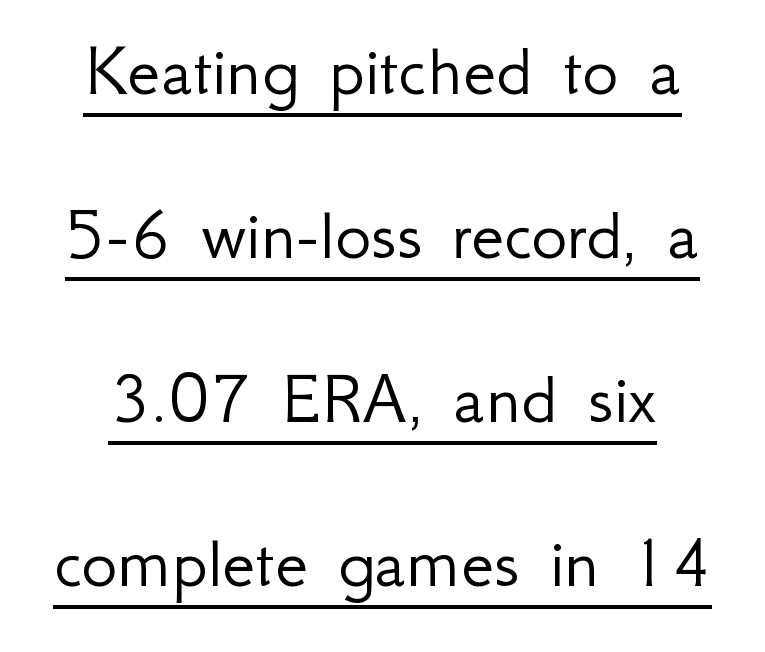
Q: Is the text bold? A: No.
Q: Is the text italic (slanted)? A: No, it is upright.
Q: Is the typeface a serif or a sans-serif typeface? A: Sans-serif.
Q: Is the text underlined? A: Yes.
Q: Is the spacing between letters normal or unusually wide? A: Normal.
Q: Is the spacing between lines tight, normal or loose? A: Loose.
Q: Width (condensed, normal, or wide)? A: Normal.
Q: Stroke contrast? A: Low.
Q: x-height? A: Small.
Q: Monospaced? A: No.
